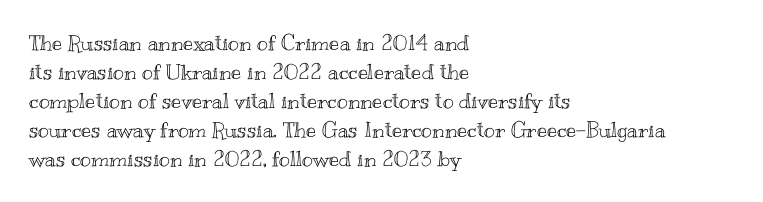
{"italic": "no", "underline": "no", "align": "left", "line_spacing": "normal", "line_spacing_ratio": 1.38, "letter_spacing": "normal", "letter_spacing_em": 0.0, "glyph_px": 21}
